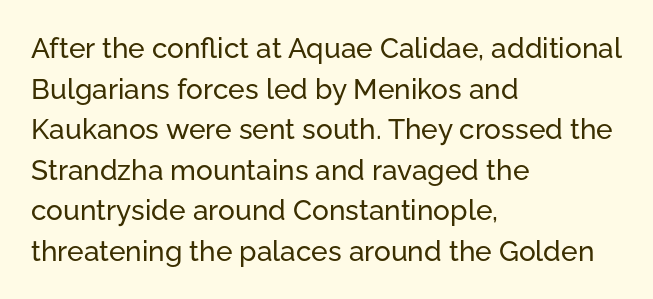
The image shows 28 px sans-serif type, upright; set left-aligned, normal line spacing (1.45x), normal letter spacing, not underlined; low stroke contrast and a medium x-height.
